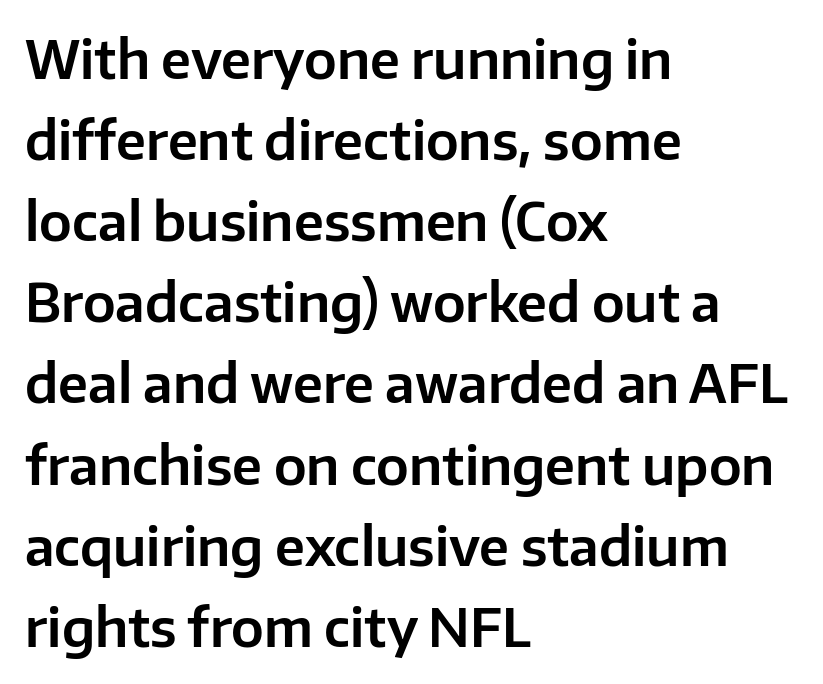
The image shows 52 px sans-serif type, upright; set left-aligned, normal line spacing (1.56x), normal letter spacing, not underlined; low stroke contrast and a medium x-height.
